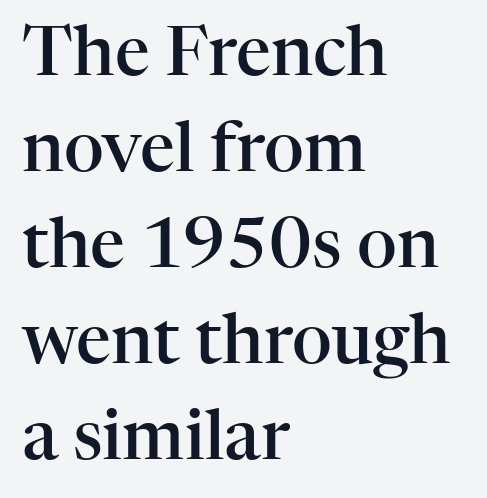
{"serif": "yes", "italic": "no", "bold": "semi", "weight": "semibold", "width": "normal", "stroke_contrast": "high", "x_height": "medium", "monospaced": "no", "underline": "no", "align": "left", "line_spacing": "normal", "line_spacing_ratio": 1.39, "letter_spacing": "normal", "letter_spacing_em": 0.0, "glyph_px": 69}
